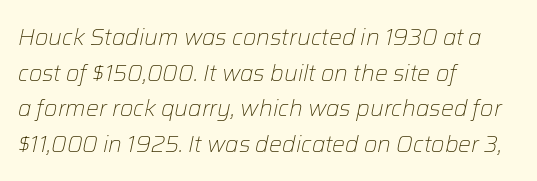
{"italic": "yes", "lean": "right", "slant_degrees": 12, "bold": "no", "underline": "no", "align": "left", "line_spacing": "normal", "line_spacing_ratio": 1.55, "letter_spacing": "normal", "letter_spacing_em": 0.0, "glyph_px": 23}
